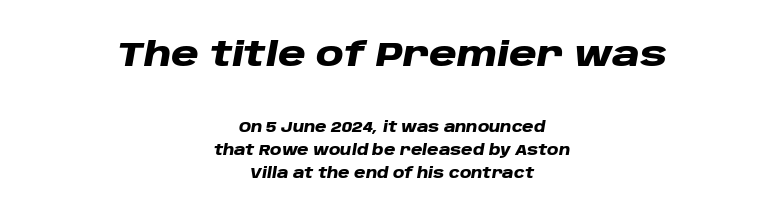
The rows are spaced the way most documents space them. Reading top to bottom, the characters get smaller at the block break. In CSS terms this would be text-align: center. Every letter is thick-stroked: bold, no question. Think of a printed novel: that variable character pitch is what you see here. Quick note: italic.
